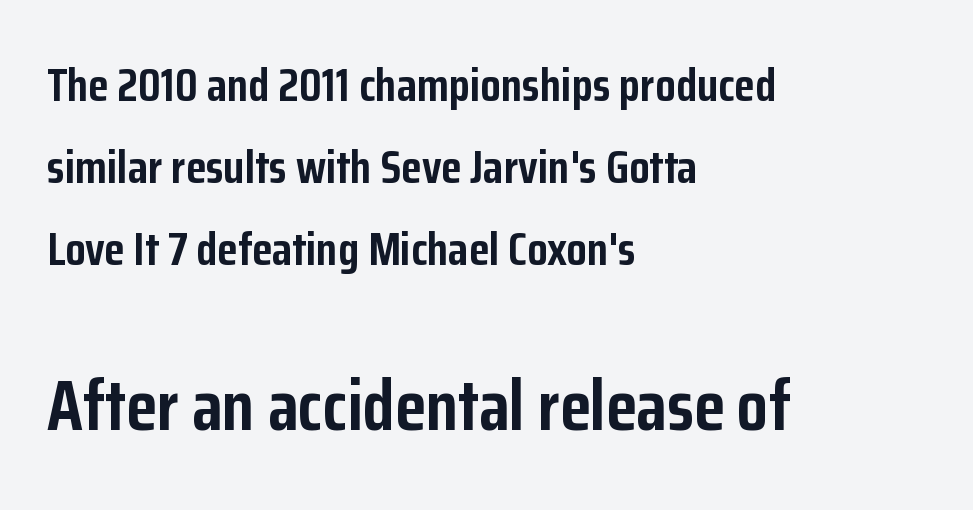
Q: Is the text bold? A: Yes.
Q: Is the text italic (slanted)? A: No, it is upright.
Q: Is the typeface a serif or a sans-serif typeface? A: Sans-serif.
Q: Is the text underlined? A: No.
Q: How is the paragraph aligned? A: Left-aligned.
Q: Is the spacing between letters normal or unusually wide? A: Normal.
Q: Which block of text is set in a larger size, the first (top) or the second (bottom)? A: The second (bottom) one.
Q: Width (condensed, normal, or wide)? A: Condensed.
Q: Stroke contrast? A: Low.
Q: x-height? A: Medium.
Q: Monospaced? A: No.
